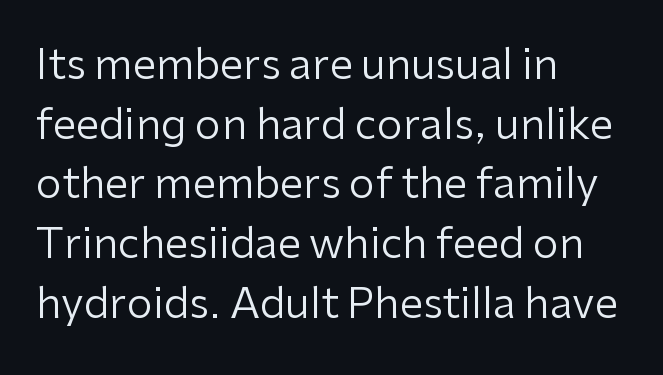
These lines keep a tight, regular rhythm from letter to letter. A typesetter would call this proportional, since set widths differ per character. Clear beneath every line of the passage. Regular leading.
